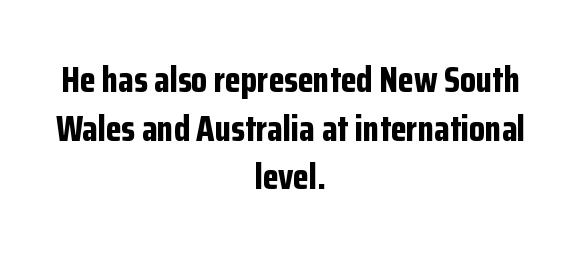
Q: Is the text bold? A: Yes.
Q: Is the text italic (slanted)? A: No, it is upright.
Q: Is the typeface a serif or a sans-serif typeface? A: Sans-serif.
Q: Is the text underlined? A: No.
Q: How is the paragraph aligned? A: Centered.
Q: Is the spacing between letters normal or unusually wide? A: Normal.
Q: Is the spacing between lines tight, normal or loose? A: Normal.
Q: Width (condensed, normal, or wide)? A: Condensed.
Q: Stroke contrast? A: Low.
Q: x-height? A: Medium.
Q: Monospaced? A: No.
